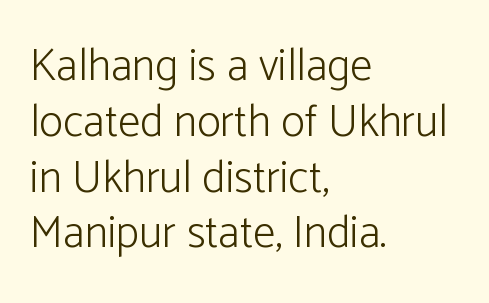
Each letter keeps its own natural width here, so spacing adapts to shape. It's the straight-up-and-down kind of type. The horizontal fit of the characters is conventional and even. One-word summary of the alignment: left. Stems and bowls with no extra thickness — not bold. The baseline area is clear.
